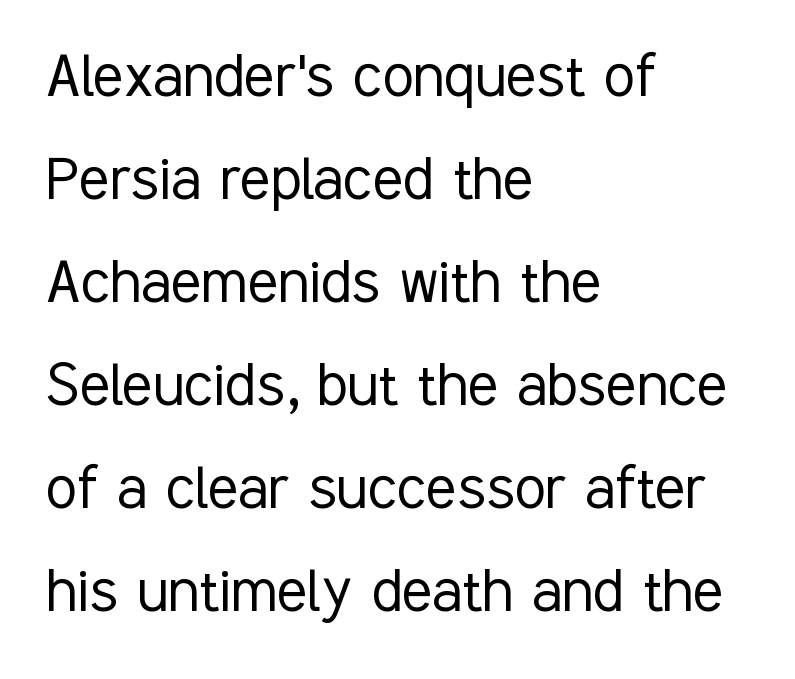
{"serif": "no", "italic": "no", "bold": "no", "weight": "light", "width": "condensed", "stroke_contrast": "low", "x_height": "medium", "monospaced": "no", "underline": "no", "align": "left", "line_spacing": "normal", "line_spacing_ratio": 1.45, "letter_spacing": "normal", "letter_spacing_em": 0.0, "glyph_px": 71}
